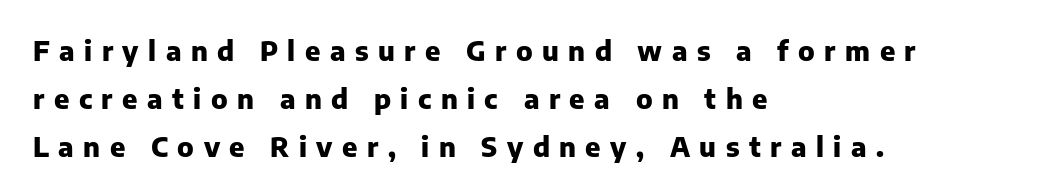
Q: Is the text bold? A: Yes.
Q: Is the text italic (slanted)? A: No, it is upright.
Q: Is the text underlined? A: No.
Q: How is the paragraph aligned? A: Left-aligned.
Q: Is the spacing between letters normal or unusually wide? A: Unusually wide.
